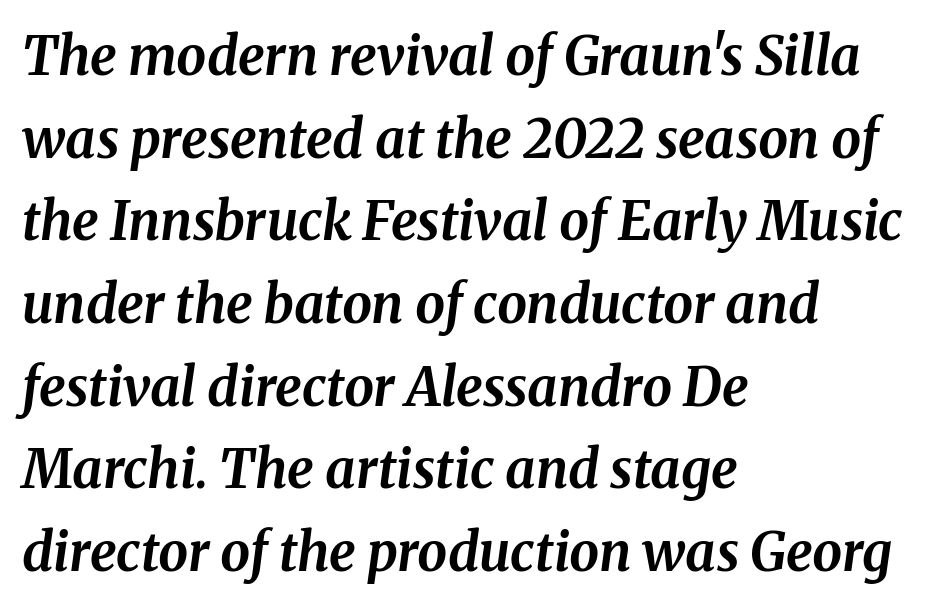
{"italic": "yes", "lean": "right", "slant_degrees": 8, "bold": "yes", "weight": "bold", "width": "normal", "stroke_contrast": "medium", "x_height": "medium", "monospaced": "no", "underline": "no", "align": "left", "line_spacing": "normal", "line_spacing_ratio": 1.56, "letter_spacing": "normal", "letter_spacing_em": 0.0, "glyph_px": 53}
